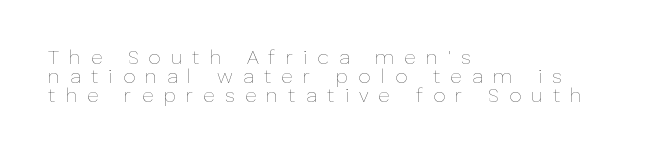
The image shows 20 px text type, upright; set left-aligned, tight line spacing (0.95x), unusually wide letter spacing (+0.5 em), not underlined.
